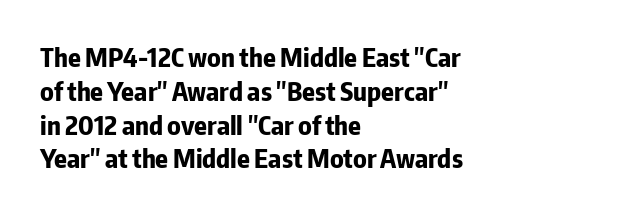
Q: Is the text bold? A: Yes.
Q: Is the text italic (slanted)? A: No, it is upright.
Q: Is the text underlined? A: No.
Q: How is the paragraph aligned? A: Left-aligned.
Q: Is the spacing between letters normal or unusually wide? A: Normal.
Q: Is the spacing between lines tight, normal or loose? A: Normal.
